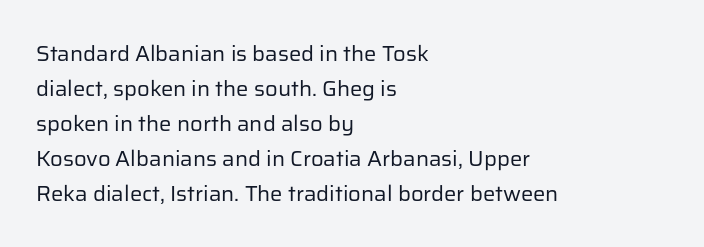
Every stem runs plumb, perpendicular to the baseline. Ink coverage per letter is moderate at most. Does extra space separate the letters? No, they use regular spacing. Line starts are locked; line ends wander. If you measured baseline to baseline, you'd find a middling distance.
